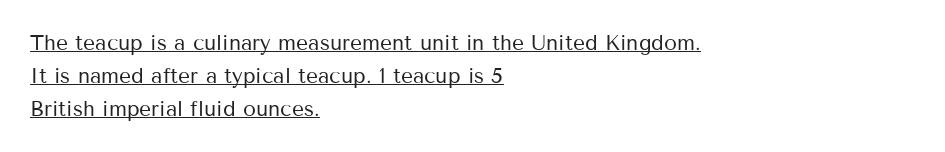
Q: Is the text bold? A: No.
Q: Is the text italic (slanted)? A: No, it is upright.
Q: Is the text underlined? A: Yes.
Q: How is the paragraph aligned? A: Left-aligned.
Q: Is the spacing between letters normal or unusually wide? A: Normal.
Q: Is the spacing between lines tight, normal or loose? A: Normal.
